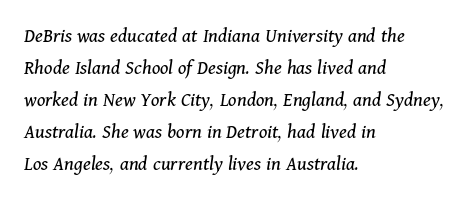
Q: Is the text bold? A: No.
Q: Is the text italic (slanted)? A: Yes, it leans right by about 11 degrees.
Q: Is the text underlined? A: No.
Q: How is the paragraph aligned? A: Left-aligned.
Q: Is the spacing between letters normal or unusually wide? A: Normal.
Q: Is the spacing between lines tight, normal or loose? A: Normal.
